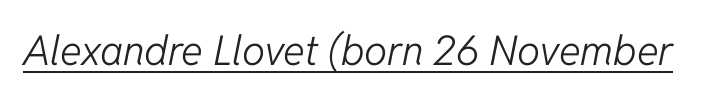
Q: Is the text bold? A: No.
Q: Is the text italic (slanted)? A: Yes, it leans right by about 11 degrees.
Q: Is the text underlined? A: Yes.
Q: Is the spacing between letters normal or unusually wide? A: Normal.
Q: Width (condensed, normal, or wide)? A: Normal.
Q: Stroke contrast? A: Low.
Q: x-height? A: Medium.
Q: Monospaced? A: No.
